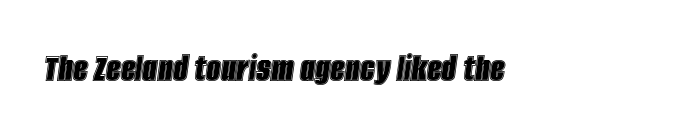
Q: Is the text italic (slanted)? A: Yes, it leans right by about 8 degrees.
Q: Is the text underlined? A: No.
Q: Is the spacing between letters normal or unusually wide? A: Normal.
Q: Width (condensed, normal, or wide)? A: Condensed.
Q: x-height? A: Large.
Q: Monospaced? A: No.
